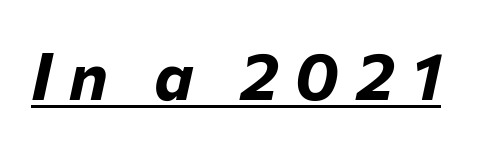
Q: Is the text bold? A: Yes.
Q: Is the text italic (slanted)? A: Yes, it leans right by about 12 degrees.
Q: Is the text underlined? A: Yes.
Q: Is the spacing between letters normal or unusually wide? A: Unusually wide.
Q: Width (condensed, normal, or wide)? A: Normal.
Q: Stroke contrast? A: Low.
Q: x-height? A: Medium.
Q: Monospaced? A: No.
